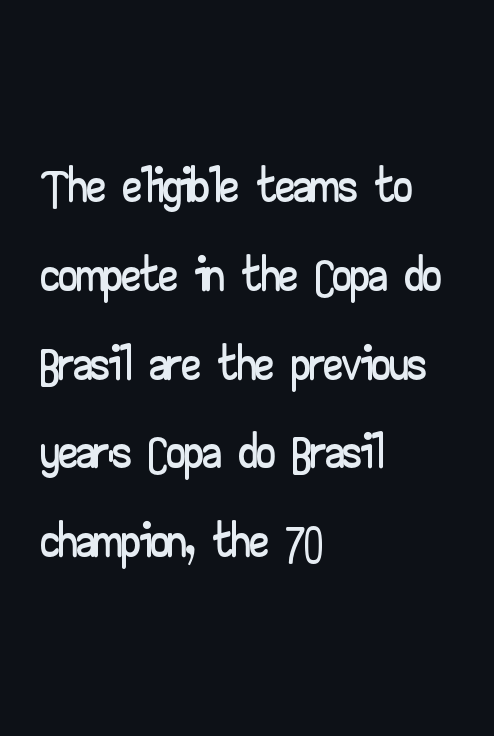
The image shows 74 px wide sans-serif type, upright; set left-aligned, line spacing 1.2x, normal letter spacing, not underlined; low stroke contrast and a small x-height.
